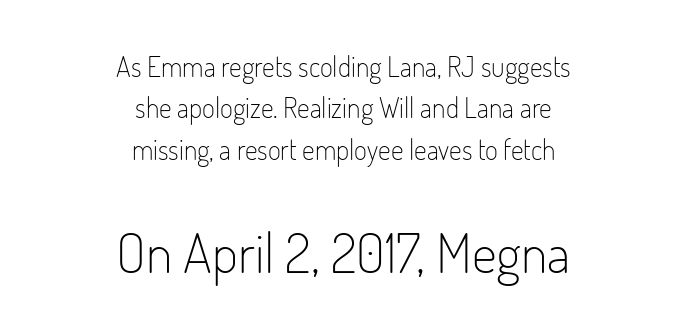
The image shows 55 px light, condensed sans-serif type, upright; set centered, normal line spacing (1.48x), normal letter spacing, not underlined; the second (bottom) block is 1.96x larger; low stroke contrast and a small x-height.
